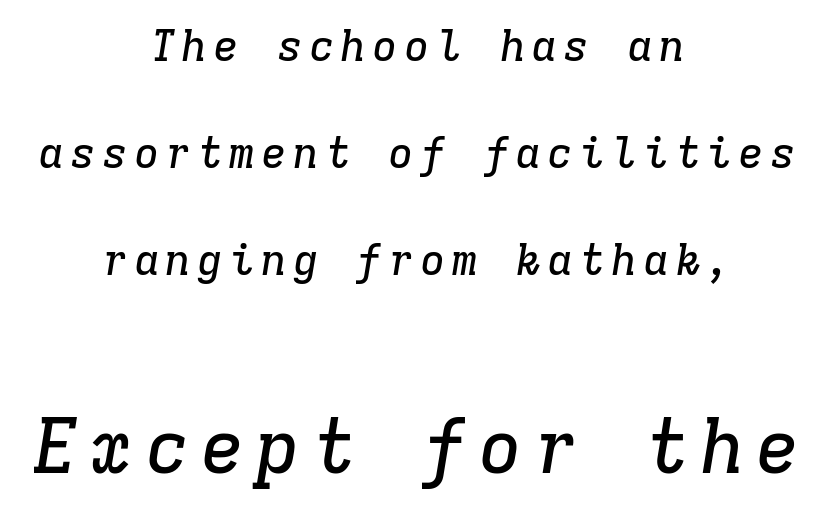
{"serif": "yes", "italic": "yes", "lean": "right", "slant_degrees": 9, "width": "normal", "stroke_contrast": "low", "x_height": "medium", "monospaced": "yes", "underline": "no", "align": "center", "line_spacing": "loose", "line_spacing_ratio": 2.49, "larger_block": "second", "size_ratio": 1.74, "glyph_px": 75}
